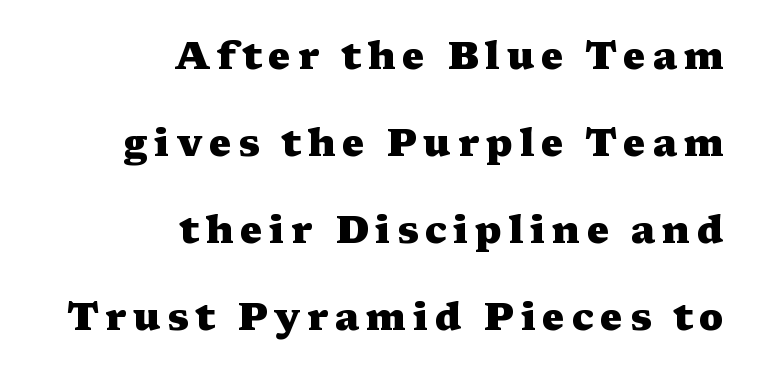
Just letters on the line, the space beneath them empty. Leftover space on each line is placed entirely before the opening word. Small tapered or slab feet sit at the stroke ends, so this counts as serif. The rendering uses natural spacing where letterforms have individual widths.
